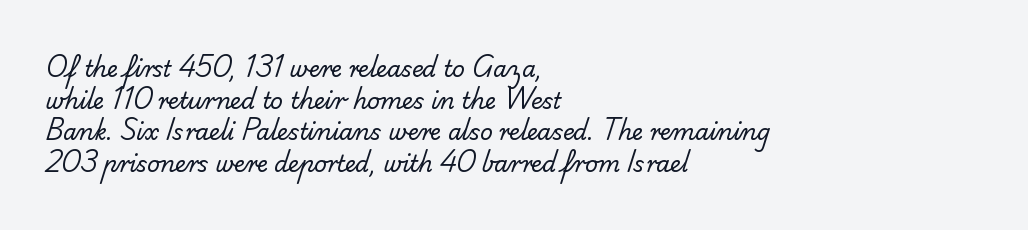
Q: Is the text bold? A: No.
Q: Is the text underlined? A: No.
Q: How is the paragraph aligned? A: Left-aligned.
Q: Is the spacing between letters normal or unusually wide? A: Normal.
Q: Is the spacing between lines tight, normal or loose? A: Normal.
